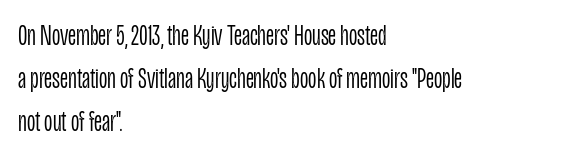
The image shows 29 px light, condensed sans-serif type, upright; set left-aligned, normal line spacing (1.48x), normal letter spacing, not underlined; low stroke contrast and a large x-height.
